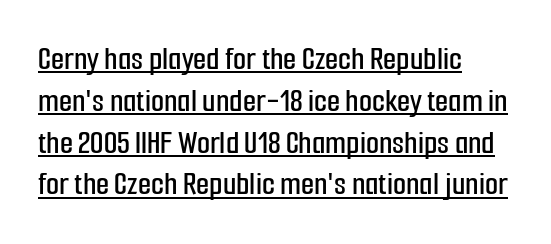
Q: Is the text italic (slanted)? A: No, it is upright.
Q: Is the typeface a serif or a sans-serif typeface? A: Sans-serif.
Q: Is the text underlined? A: Yes.
Q: How is the paragraph aligned? A: Left-aligned.
Q: Is the spacing between letters normal or unusually wide? A: Normal.
Q: Width (condensed, normal, or wide)? A: Condensed.
Q: Stroke contrast? A: Low.
Q: x-height? A: Medium.
Q: Monospaced? A: No.
